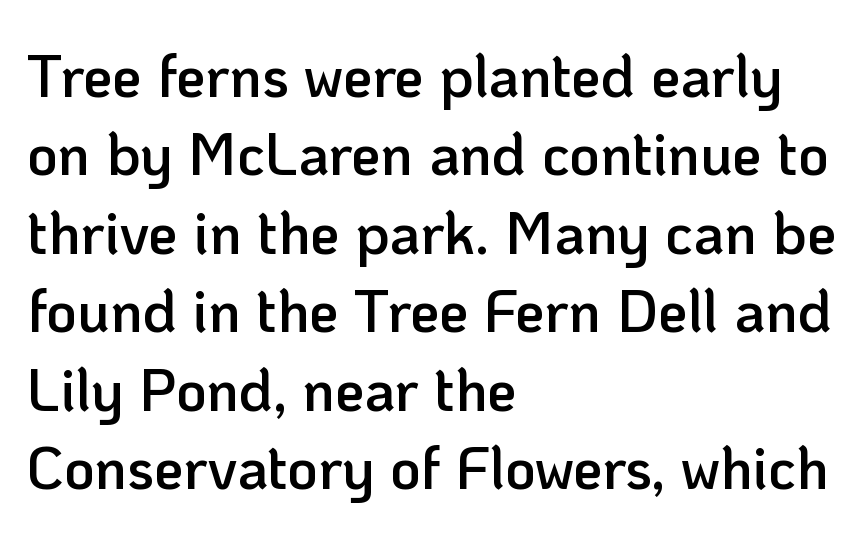
{"serif": "no", "italic": "no", "bold": "semi", "weight": "semibold", "width": "normal", "stroke_contrast": "low", "x_height": "medium", "monospaced": "no", "underline": "no", "align": "left", "line_spacing": "normal", "line_spacing_ratio": 1.33, "letter_spacing": "normal", "letter_spacing_em": 0.0, "glyph_px": 59}
